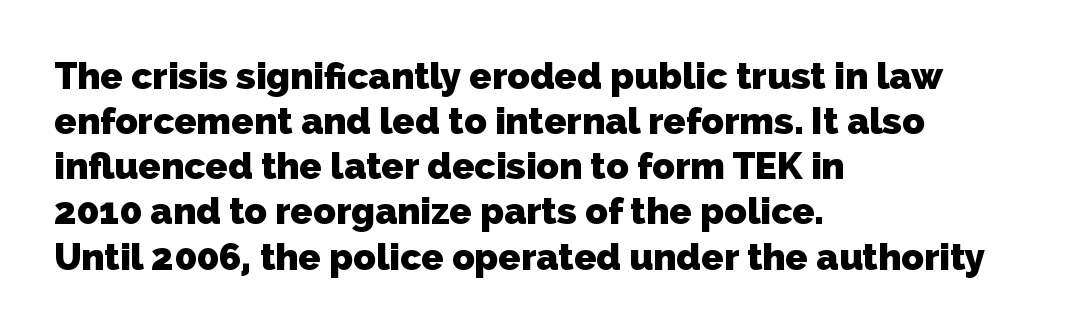
{"serif": "no", "bold": "yes", "weight": "heavy", "width": "normal", "stroke_contrast": "low", "x_height": "medium", "monospaced": "no", "underline": "no", "align": "left", "line_spacing_ratio": 1.22, "letter_spacing": "normal", "letter_spacing_em": 0.0, "glyph_px": 37}
